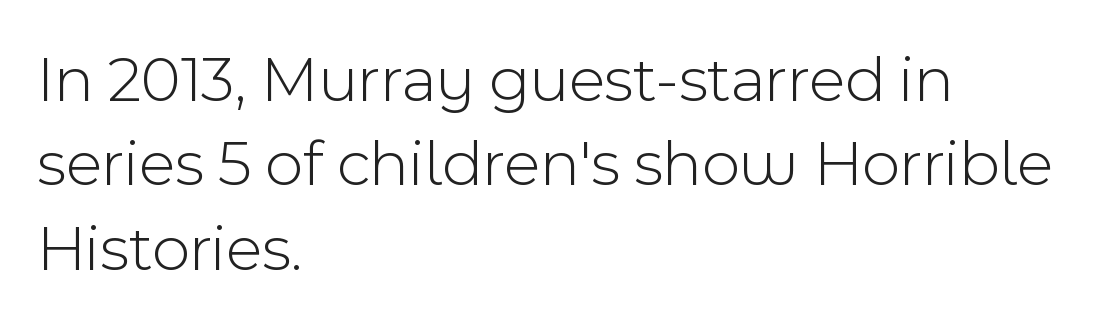
Students, observe: this is what conventionally led text looks like. The words here are not underlined. Weight: regular or lighter. The letters sit at their default tracking, neither squeezed nor spread. Is this a fixed-width face? No — the glyphs have proportional, varying widths. Stroke terminals: plain, sans-serif.
